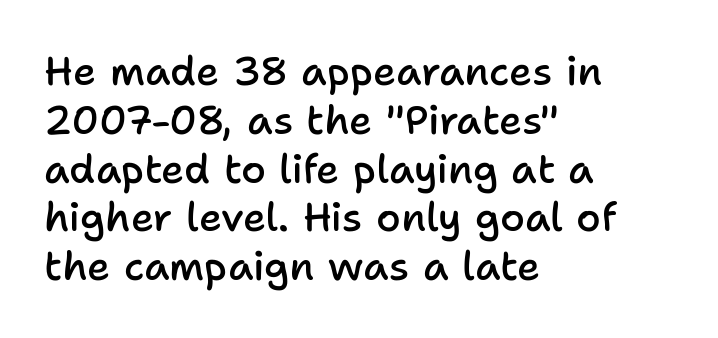
Q: Is the text bold? A: Semi-bold.
Q: Is the text italic (slanted)? A: No, it is upright.
Q: Is the typeface a serif or a sans-serif typeface? A: Sans-serif.
Q: Is the text underlined? A: No.
Q: How is the paragraph aligned? A: Left-aligned.
Q: Is the spacing between letters normal or unusually wide? A: Normal.
Q: Width (condensed, normal, or wide)? A: Normal.
Q: Stroke contrast? A: Low.
Q: x-height? A: Medium.
Q: Monospaced? A: No.
